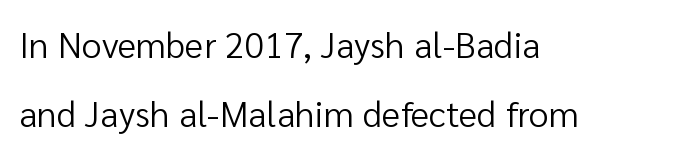
The image shows 36 px regular-weight sans-serif type, upright; set left-aligned, loose line spacing (1.91x), normal letter spacing, not underlined; low stroke contrast and a medium x-height.
